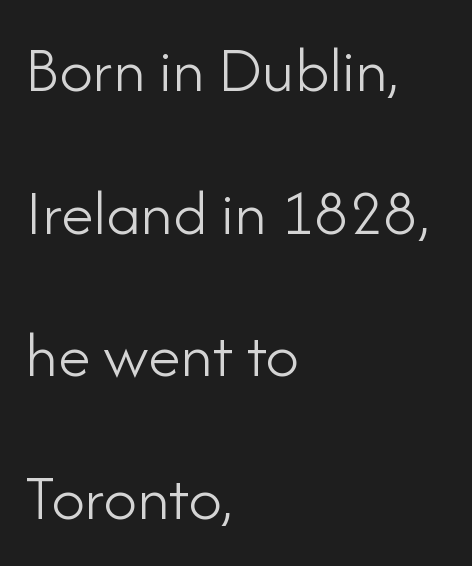
Check where the strokes stop: nothing finishes them off — pure sans. The letters stand straight up with perfectly vertical stems. Line starts are locked; line ends wander. The typeface has the unassuming heft of standard copy or less.
